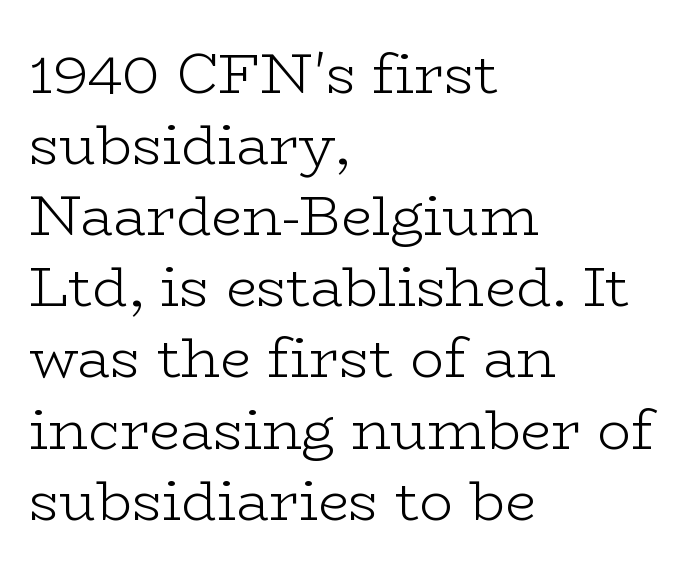
The image shows 56 px light, wide serif type, upright; set left-aligned, normal line spacing (1.27x), normal letter spacing, not underlined; low stroke contrast and a medium x-height.
